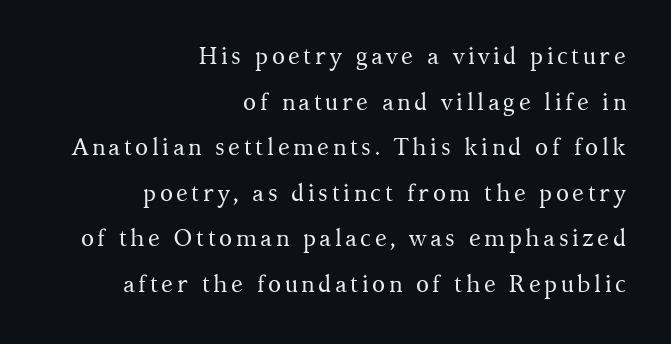
The image shows 24 px text type, upright; set right-aligned, loose line spacing (1.9x), not underlined.
